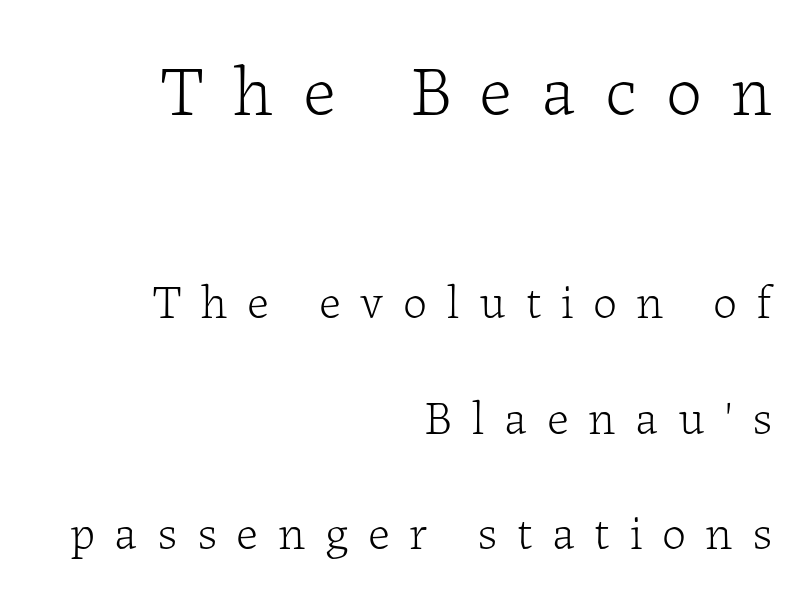
{"serif": "yes", "italic": "no", "bold": "no", "weight": "light", "width": "normal", "stroke_contrast": "low", "x_height": "medium", "monospaced": "no", "underline": "no", "align": "right", "line_spacing": "loose", "line_spacing_ratio": 2.41, "letter_spacing": "wide", "letter_spacing_em": 0.41, "larger_block": "first", "size_ratio": 1.5, "glyph_px": 72}
